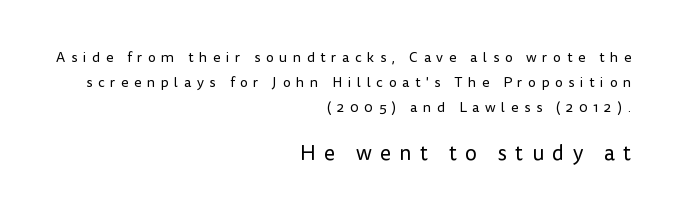
Tracking here is generous; glyphs stand well apart from one another. The lettering stays uniformly vertical, giving the passage a roman look. The later block is typeset at a bigger size than the earlier block. The paragraph shown leans on its right margin. Quick note: underline off. Letters have the restrained weight of plain body copy at most.
